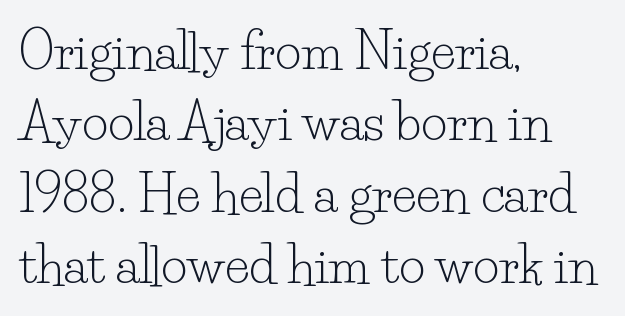
This sample uses a serif face. The font is comparable to plain body text, perhaps lighter. The typography opts for an upright posture over an oblique one. Compared with typical paragraphs, the rows here are spaced about the same. Plain, unruled lines of type.
